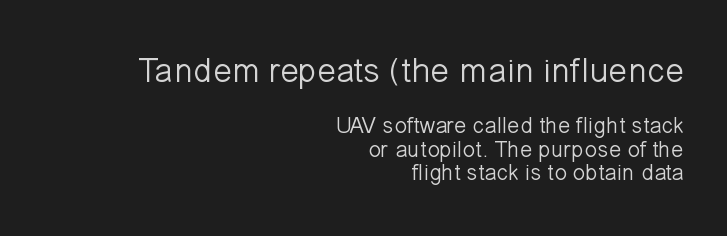
Q: Is the text bold? A: No.
Q: Is the text italic (slanted)? A: No, it is upright.
Q: Is the typeface a serif or a sans-serif typeface? A: Sans-serif.
Q: Is the text underlined? A: No.
Q: How is the paragraph aligned? A: Right-aligned.
Q: Is the spacing between letters normal or unusually wide? A: Normal.
Q: Is the spacing between lines tight, normal or loose? A: Tight.
Q: Which block of text is set in a larger size, the first (top) or the second (bottom)? A: The first (top) one.
Q: Width (condensed, normal, or wide)? A: Normal.
Q: Stroke contrast? A: Low.
Q: x-height? A: Medium.
Q: Monospaced? A: No.
